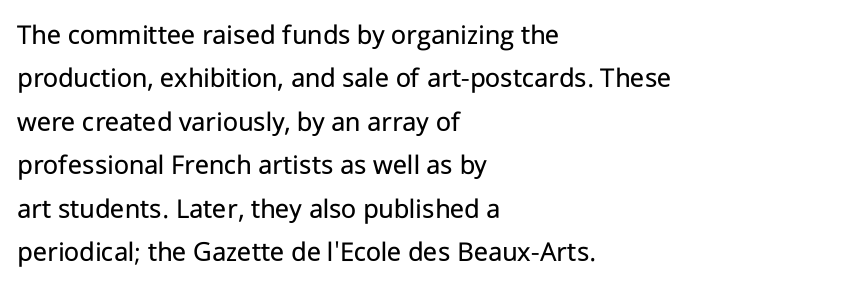
Descender tails drop into unmarked territory. This sample uses an upright cut, with every glyph sitting square on the baseline. These lines keep a tight, regular rhythm from letter to letter. Left-aligned paragraph, ragged on the right. These glyphs show unthickened strokes, regular width or finer. Check where the strokes stop: nothing finishes them off — pure sans.
